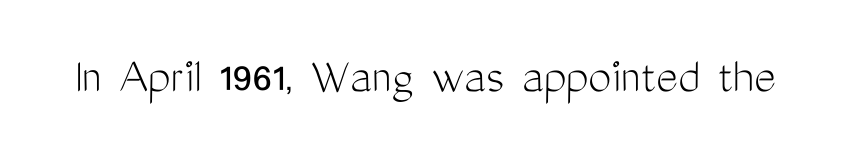
Glance below the letters and you will spot only blank space. The passage shown has conventional tracking throughout. Unlike a traditional serif, this face leaves its strokes unadorned. Posture: straight, roman, zero tilt. Note the varied advance widths — an 'i' is clearly narrower than an 'm'. The typesetting does not lean heavy: it is not bold.
